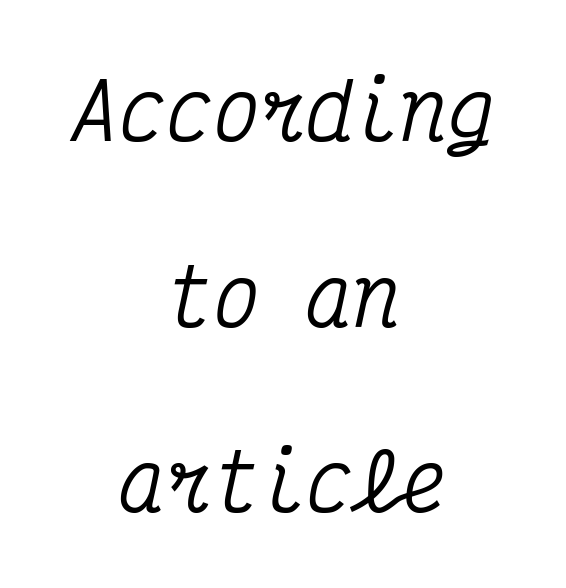
Q: Is the text italic (slanted)? A: Yes, it leans right by about 12 degrees.
Q: Is the typeface a serif or a sans-serif typeface? A: Serif.
Q: Is the text underlined? A: No.
Q: How is the paragraph aligned? A: Centered.
Q: Is the spacing between letters normal or unusually wide? A: Normal.
Q: Is the spacing between lines tight, normal or loose? A: Loose.
Q: Width (condensed, normal, or wide)? A: Condensed.
Q: Stroke contrast? A: Medium.
Q: x-height? A: Medium.
Q: Monospaced? A: Yes.
